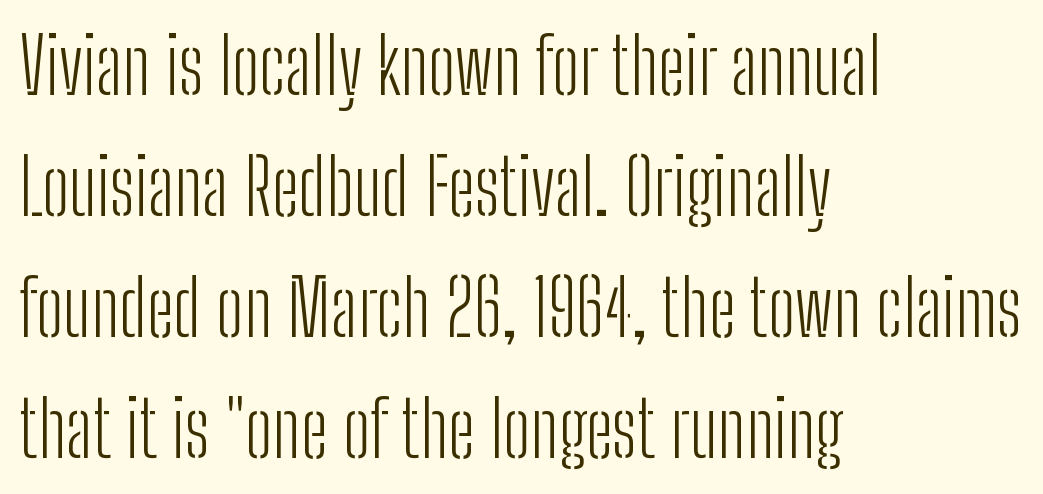
{"serif": "no", "italic": "no", "bold": "no", "weight": "light", "width": "condensed", "stroke_contrast": "low", "x_height": "medium", "monospaced": "no", "underline": "no", "align": "left", "line_spacing": "normal", "line_spacing_ratio": 1.57, "letter_spacing": "normal", "letter_spacing_em": 0.0, "glyph_px": 77}
